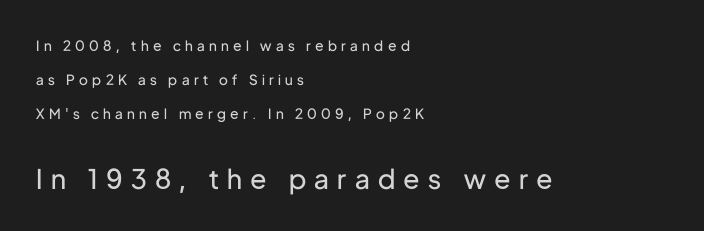
{"italic": "no", "bold": "no", "underline": "no", "align": "left", "line_spacing": "loose", "line_spacing_ratio": 2.43, "letter_spacing": "wide", "letter_spacing_em": 0.31, "larger_block": "second", "size_ratio": 1.93, "glyph_px": 27}
